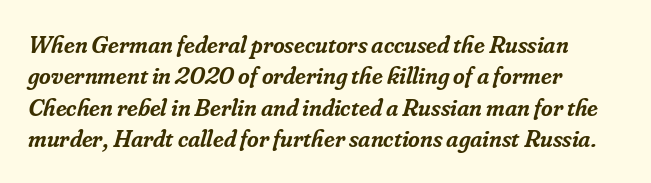
Q: Is the text bold? A: Semi-bold.
Q: Is the text italic (slanted)? A: Yes, it leans right by about 16 degrees.
Q: Is the text underlined? A: No.
Q: How is the paragraph aligned? A: Left-aligned.
Q: Is the spacing between letters normal or unusually wide? A: Normal.
Q: Is the spacing between lines tight, normal or loose? A: Normal.
